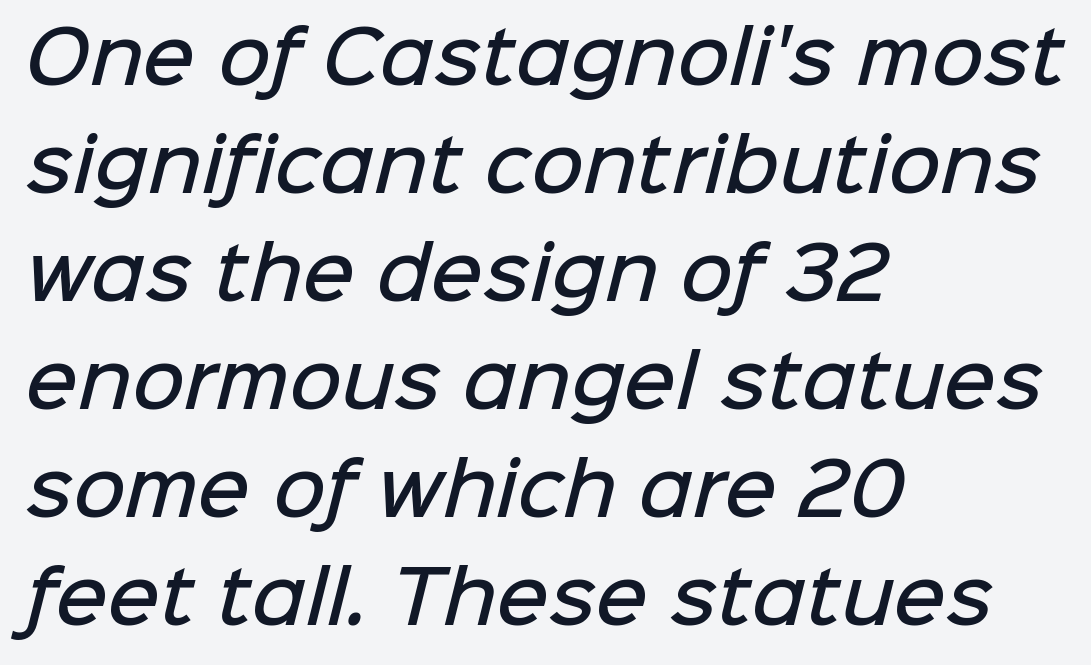
{"serif": "no", "bold": "semi", "weight": "semibold", "width": "normal", "stroke_contrast": "low", "x_height": "medium", "monospaced": "no", "underline": "no", "align": "left", "line_spacing": "normal", "line_spacing_ratio": 1.5, "letter_spacing": "normal", "letter_spacing_em": 0.0, "glyph_px": 72}
